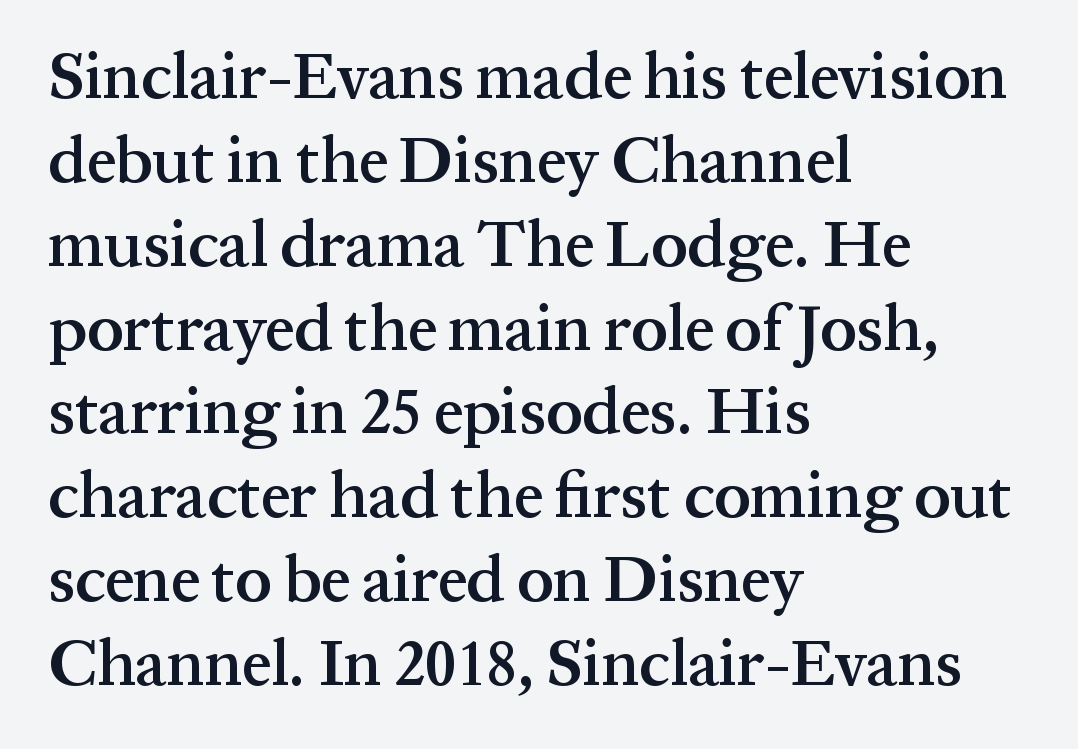
Q: Is the text bold? A: Semi-bold.
Q: Is the text italic (slanted)? A: No, it is upright.
Q: Is the typeface a serif or a sans-serif typeface? A: Serif.
Q: Is the text underlined? A: No.
Q: How is the paragraph aligned? A: Left-aligned.
Q: Is the spacing between letters normal or unusually wide? A: Normal.
Q: Is the spacing between lines tight, normal or loose? A: Normal.
Q: Width (condensed, normal, or wide)? A: Normal.
Q: Stroke contrast? A: Medium.
Q: x-height? A: Medium.
Q: Monospaced? A: No.
